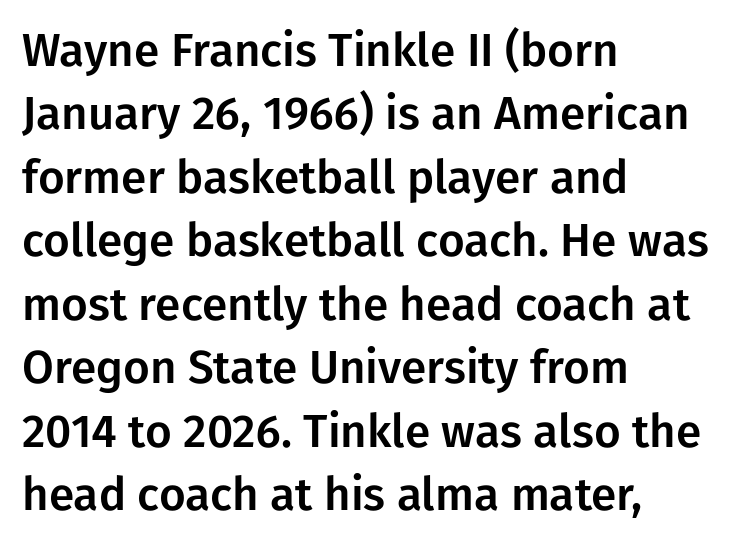
{"serif": "no", "italic": "no", "width": "normal", "stroke_contrast": "low", "x_height": "medium", "monospaced": "no", "underline": "no", "align": "left", "line_spacing": "normal", "line_spacing_ratio": 1.38, "letter_spacing": "normal", "letter_spacing_em": 0.0, "glyph_px": 46}
